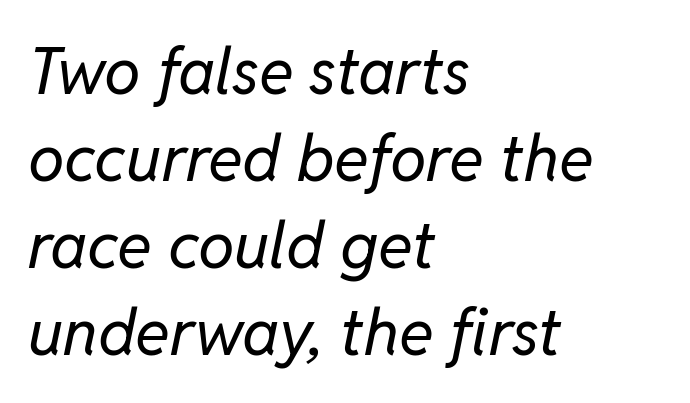
The cut favours lightness, reaching ordinary text weight at its darkest. Regarding leading, the lines here are spaced in the standard way. These lines are set flush left with a ragged right edge. Honestly, there is no underline to notice here at all. These lines are rendered in a variable-pitch font. If you drew a line through each stem, it would be angled.
